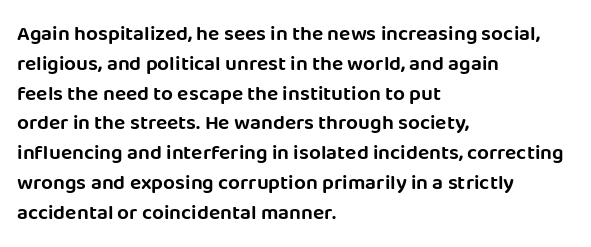
{"italic": "no", "underline": "no", "align": "left", "line_spacing": "normal", "line_spacing_ratio": 1.42, "letter_spacing": "normal", "letter_spacing_em": 0.0, "glyph_px": 21}
